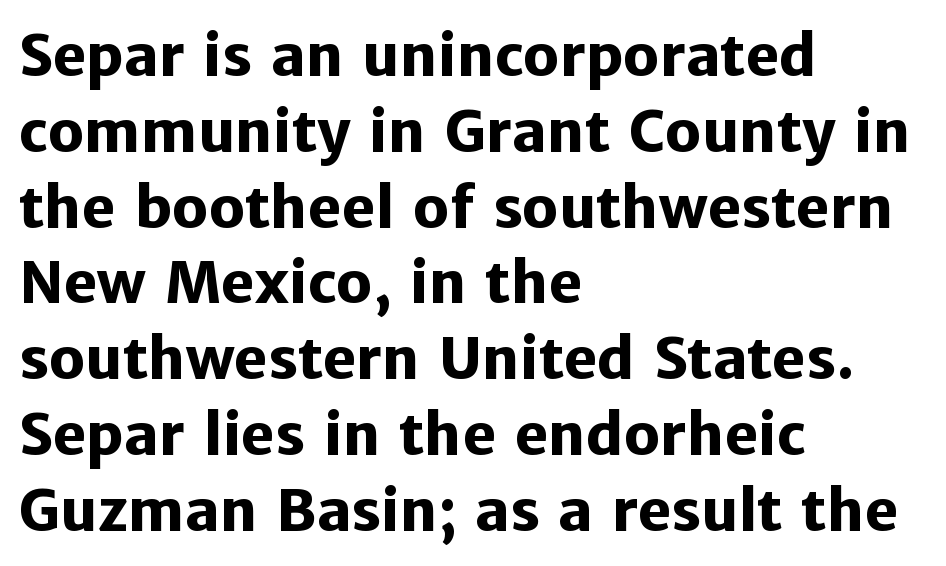
Q: Is the text bold? A: Yes.
Q: Is the text italic (slanted)? A: No, it is upright.
Q: Is the typeface a serif or a sans-serif typeface? A: Sans-serif.
Q: Is the text underlined? A: No.
Q: How is the paragraph aligned? A: Left-aligned.
Q: Is the spacing between letters normal or unusually wide? A: Normal.
Q: Is the spacing between lines tight, normal or loose? A: Normal.
Q: Width (condensed, normal, or wide)? A: Normal.
Q: Stroke contrast? A: Low.
Q: x-height? A: Medium.
Q: Monospaced? A: No.
